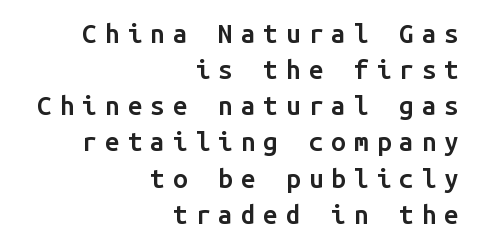
{"italic": "no", "bold": "semi", "underline": "no", "align": "right", "line_spacing": "normal", "line_spacing_ratio": 1.39, "letter_spacing": "wide", "letter_spacing_em": 0.31, "glyph_px": 26}
